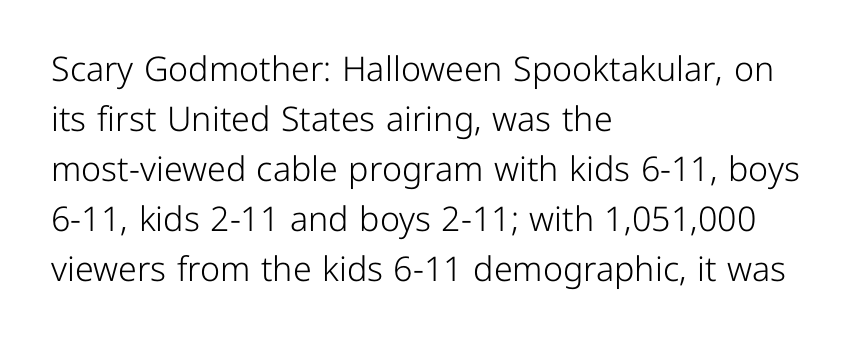
The image shows 34 px light sans-serif type, upright; set left-aligned, normal line spacing (1.47x), normal letter spacing, not underlined; low stroke contrast and a medium x-height.
